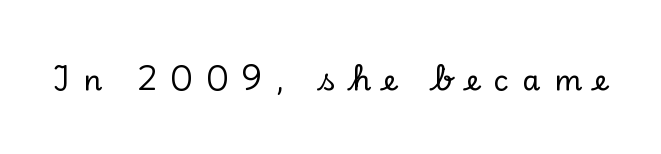
The image shows 29 px text type, upright; set unusually wide letter spacing (+0.47 em), not underlined; low stroke contrast and a small x-height.
